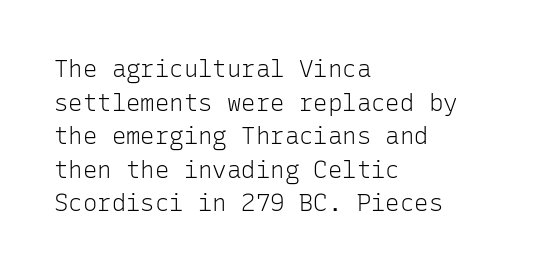
Q: Is the text bold? A: No.
Q: Is the text italic (slanted)? A: No, it is upright.
Q: Is the text underlined? A: No.
Q: How is the paragraph aligned? A: Left-aligned.
Q: Is the spacing between letters normal or unusually wide? A: Normal.
Q: Is the spacing between lines tight, normal or loose? A: Normal.
